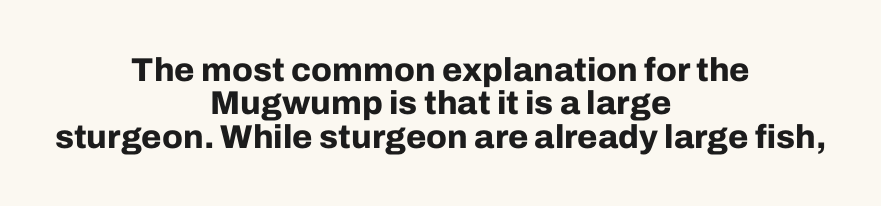
The type family on display is of the sans-serif kind. Rows of type sit shoulder to shoulder in the vertical direction. This sample has the flowing, uneven cadence of proportional lettering. Words float on clear page, feet unadorned. Rendered with straight, roman letterforms. Tracking value appears to be zero — textbook default spacing.
